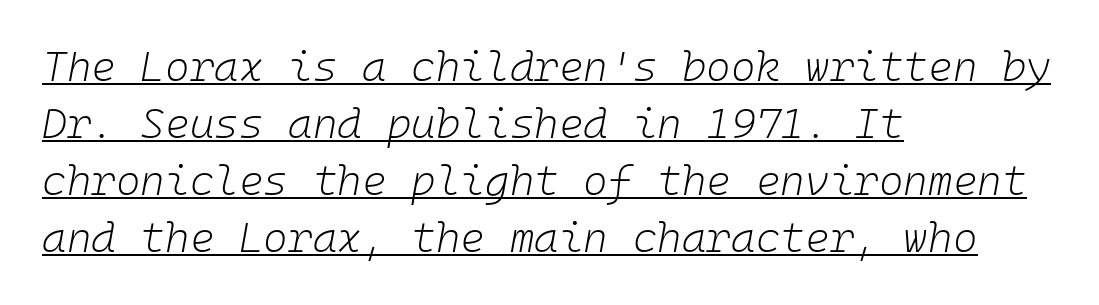
Here the designer chose a console-style face with uniform glyph widths. Leading matches the norm, producing a regular column. The face used here has a pronounced slope to its letters. No extra tracking has been applied to these lines.
